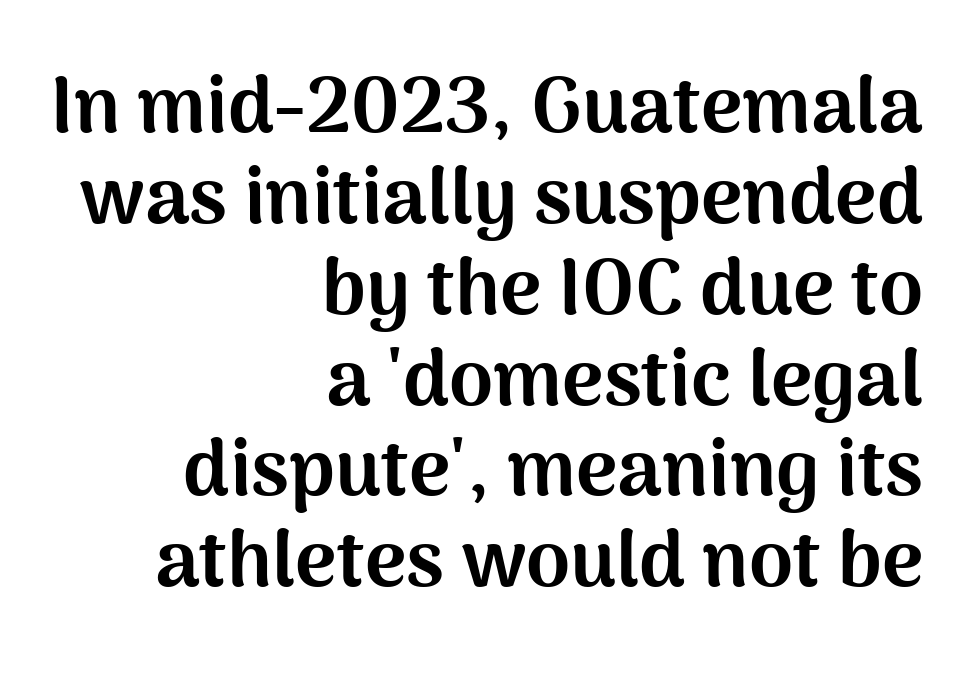
{"serif": "no", "italic": "no", "bold": "yes", "weight": "bold", "width": "normal", "stroke_contrast": "medium", "x_height": "medium", "monospaced": "no", "underline": "no", "align": "right", "line_spacing": "tight", "line_spacing_ratio": 1.15, "letter_spacing": "normal", "letter_spacing_em": 0.0, "glyph_px": 79}
